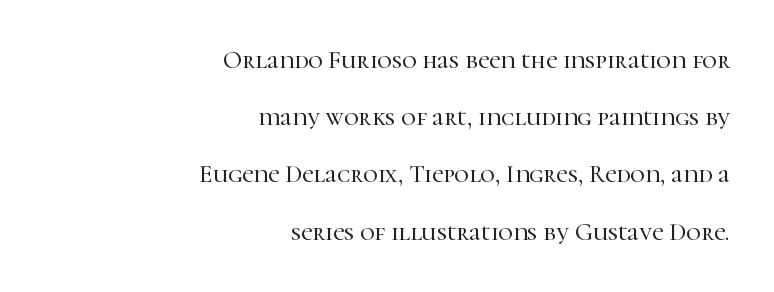
Q: Is the text italic (slanted)? A: No, it is upright.
Q: Is the text underlined? A: No.
Q: How is the paragraph aligned? A: Right-aligned.
Q: Is the spacing between letters normal or unusually wide? A: Normal.
Q: Is the spacing between lines tight, normal or loose? A: Loose.
